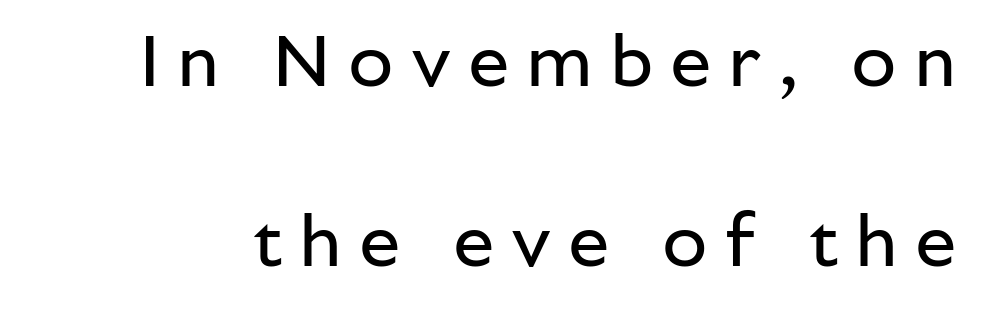
Q: Is the text bold? A: No.
Q: Is the text italic (slanted)? A: No, it is upright.
Q: Is the typeface a serif or a sans-serif typeface? A: Sans-serif.
Q: Is the text underlined? A: No.
Q: Is the spacing between letters normal or unusually wide? A: Unusually wide.
Q: Is the spacing between lines tight, normal or loose? A: Loose.
Q: Width (condensed, normal, or wide)? A: Normal.
Q: Stroke contrast? A: Low.
Q: x-height? A: Medium.
Q: Monospaced? A: No.
